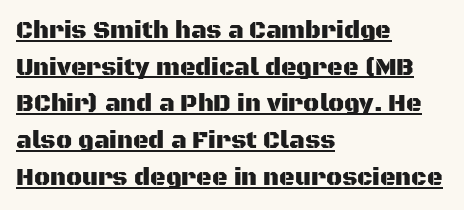
{"italic": "no", "underline": "yes", "align": "left", "line_spacing": "normal", "line_spacing_ratio": 1.53, "letter_spacing": "normal", "letter_spacing_em": 0.0, "glyph_px": 24}
